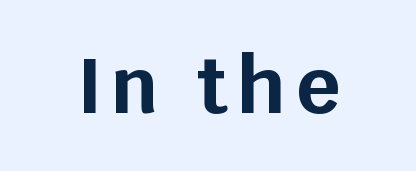
Q: Is the text bold? A: Yes.
Q: Is the text italic (slanted)? A: No, it is upright.
Q: Is the typeface a serif or a sans-serif typeface? A: Sans-serif.
Q: Is the text underlined? A: No.
Q: Width (condensed, normal, or wide)? A: Normal.
Q: Stroke contrast? A: Low.
Q: x-height? A: Large.
Q: Monospaced? A: No.
